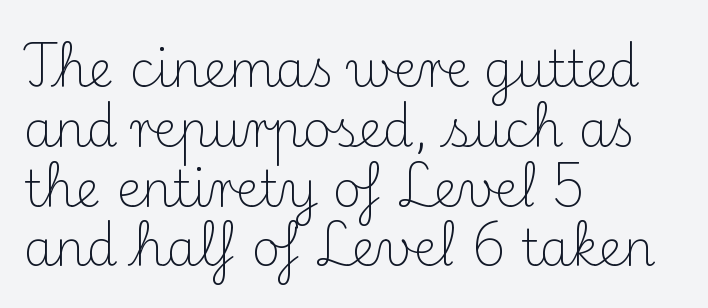
Q: Is the text bold? A: No.
Q: Is the text italic (slanted)? A: No, it is upright.
Q: Is the typeface a serif or a sans-serif typeface? A: Serif.
Q: Is the text underlined? A: No.
Q: How is the paragraph aligned? A: Left-aligned.
Q: Is the spacing between letters normal or unusually wide? A: Normal.
Q: Width (condensed, normal, or wide)? A: Normal.
Q: Stroke contrast? A: Medium.
Q: x-height? A: Small.
Q: Monospaced? A: No.
